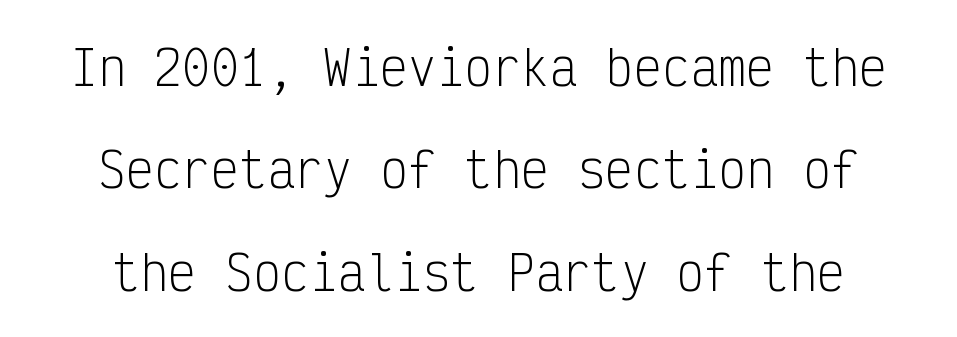
Nobody drew a line under any word here. Looks like terminal output: every glyph gets an equal slot. If you drew a line through each stem, it would be perfectly vertical. The face used here is a sans, in the tradition of grotesques and geometrics. Notice the wide empty band between every row — that's loose leading. The letters sit at their default tracking, neither squeezed nor spread.
